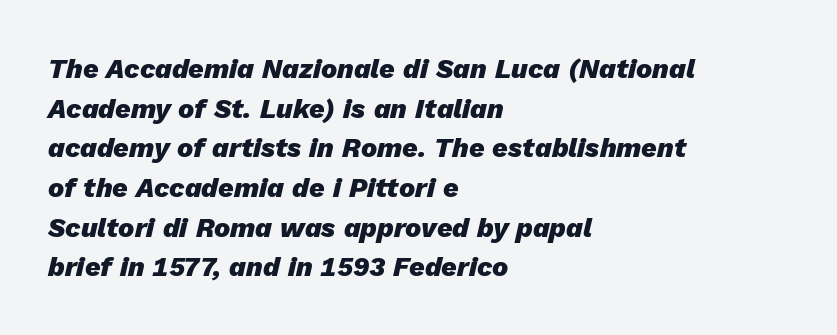
{"italic": "yes", "lean": "right", "slant_degrees": 13, "bold": "yes", "underline": "no", "align": "left", "line_spacing": "normal", "line_spacing_ratio": 1.47, "letter_spacing": "normal", "letter_spacing_em": 0.0, "glyph_px": 27}
